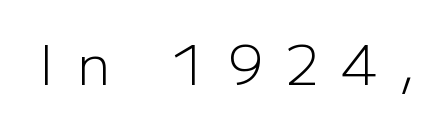
{"serif": "no", "italic": "no", "bold": "no", "weight": "light", "width": "normal", "stroke_contrast": "low", "x_height": "medium", "monospaced": "no", "underline": "no", "letter_spacing": "wide", "letter_spacing_em": 0.41, "glyph_px": 55}
